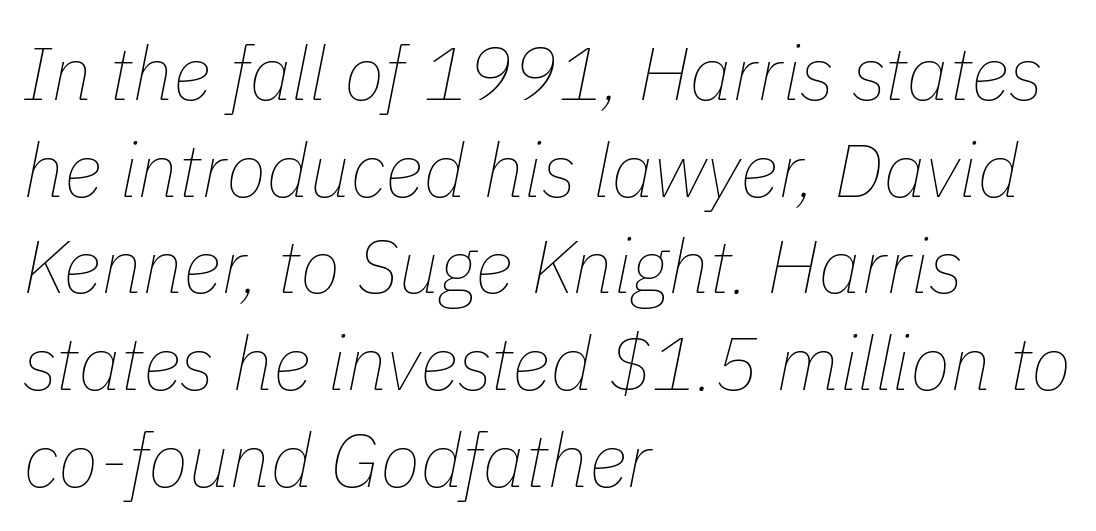
The image shows 75 px thin type, italic (leaning right); set left-aligned, normal line spacing (1.29x), normal letter spacing, not underlined; low stroke contrast and a medium x-height.
